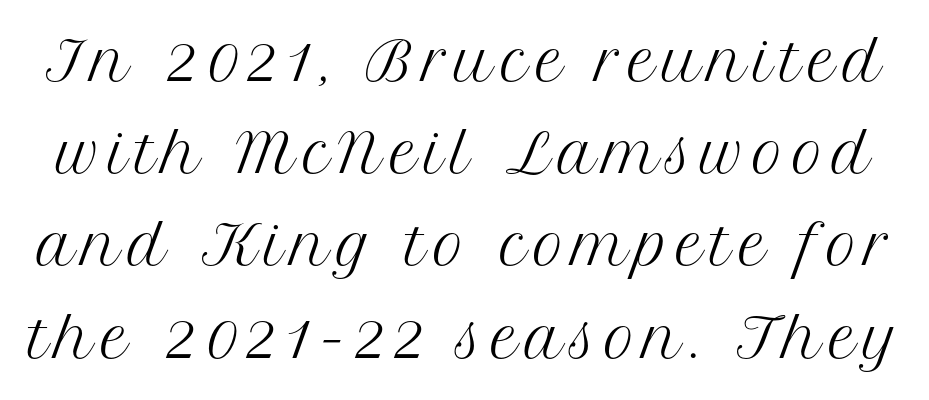
{"serif": "yes", "bold": "no", "weight": "regular", "width": "normal", "stroke_contrast": "medium", "x_height": "medium", "monospaced": "no", "underline": "no", "line_spacing_ratio": 1.74, "glyph_px": 53}
